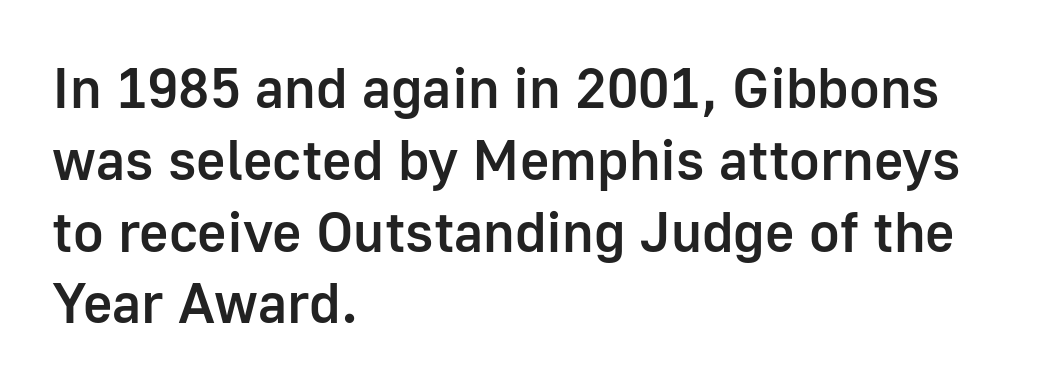
Horizontal bands of white between lines are of average thickness. The passage shown is not underscored anywhere. These lines are set flush left with a ragged right edge. The passage shown is typeset with a sans-serif family. The rendering keeps characters at their native spacing. The sample has been set in demibold, a notch under bold.
